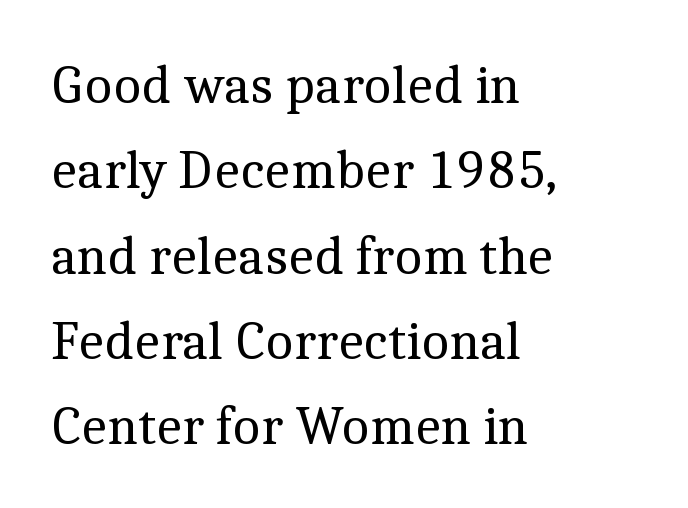
{"serif": "yes", "italic": "no", "bold": "no", "weight": "regular", "width": "normal", "x_height": "medium", "monospaced": "no", "underline": "no", "align": "left", "line_spacing": "normal", "line_spacing_ratio": 1.58, "letter_spacing": "normal", "letter_spacing_em": 0.0, "glyph_px": 54}
